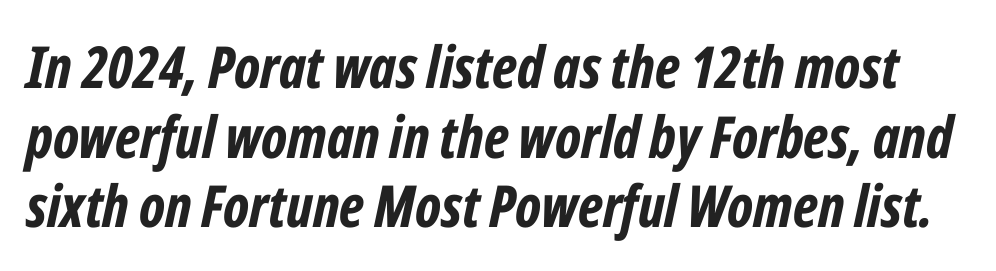
Q: Is the text bold? A: Yes.
Q: Is the text italic (slanted)? A: Yes, it leans right by about 12 degrees.
Q: Is the text underlined? A: No.
Q: Is the spacing between letters normal or unusually wide? A: Normal.
Q: Width (condensed, normal, or wide)? A: Condensed.
Q: Stroke contrast? A: Low.
Q: x-height? A: Medium.
Q: Monospaced? A: No.
